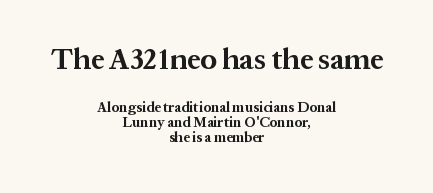
Notice how thick the strokes are: this is what a full bold looks like. A typesetter would call this zero additional tracking. You can tell from the footed stems that serif type was used. Beneath every word, the page is bare. The letters advance in unequal steps, a hallmark of proportional type.
